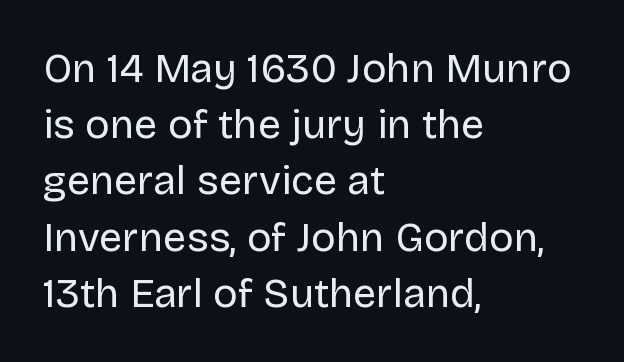
{"serif": "no", "italic": "no", "bold": "no", "weight": "regular", "width": "normal", "stroke_contrast": "low", "x_height": "large", "monospaced": "no", "underline": "no", "align": "left", "line_spacing": "normal", "line_spacing_ratio": 1.37, "letter_spacing": "normal", "letter_spacing_em": 0.0, "glyph_px": 41}
